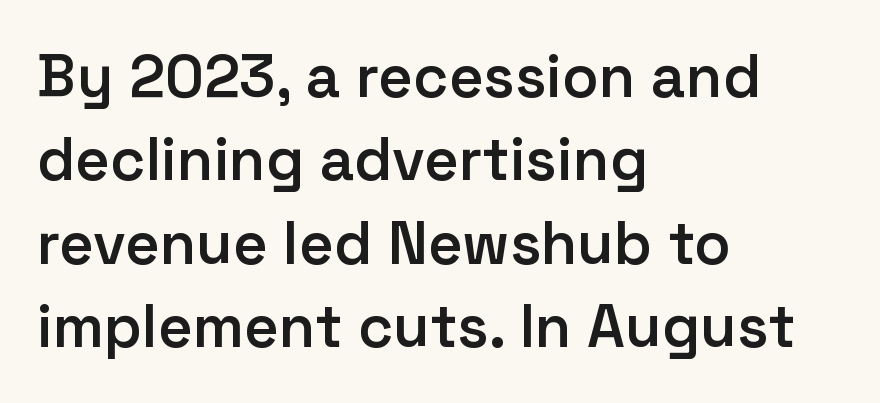
The image shows 60 px semibold sans-serif type, upright; set left-aligned, normal line spacing (1.39x), normal letter spacing, not underlined; low stroke contrast and a medium x-height.
